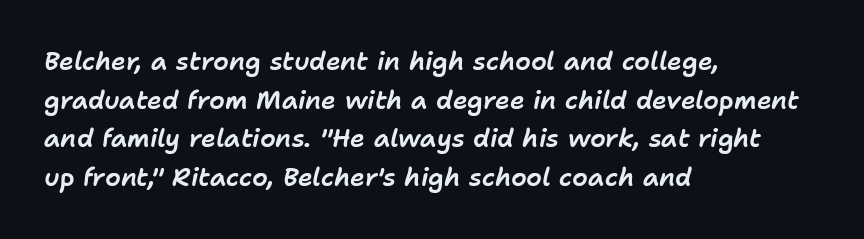
Tracking here is standard; glyphs follow each other at the usual distance. Rows of type keep a routine distance in the vertical direction. The typesetter chose a ragged-right arrangement here. Underline: absent. The axis of the letterforms is tilted away from vertical.
